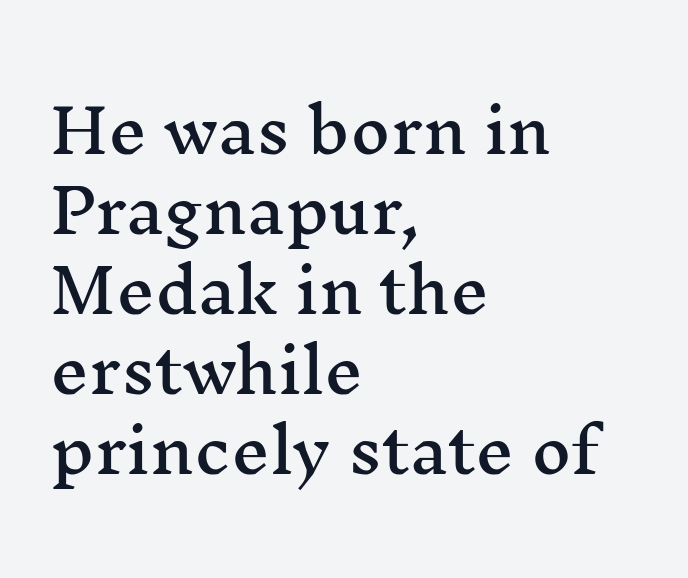
The image shows 61 px wide serif type, upright; set left-aligned, normal line spacing (1.31x), normal letter spacing, not underlined; medium stroke contrast and a medium x-height.
